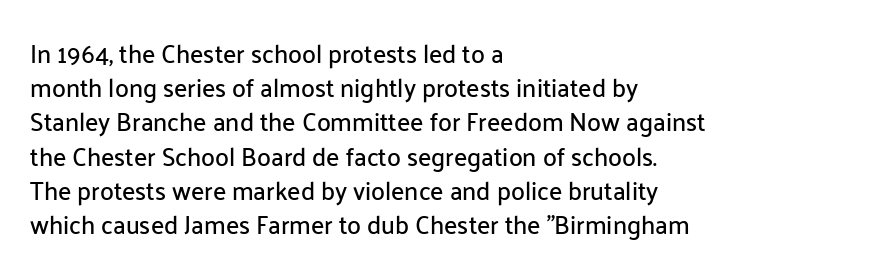
The lettering holds an erect, upright posture throughout. Nobody drew a line under any word here. This rendering uses left alignment, leaving the right contour irregular. Each new line begins a customary step beneath the previous one. Students, note that the glyphs here touch the page at normal intervals.
